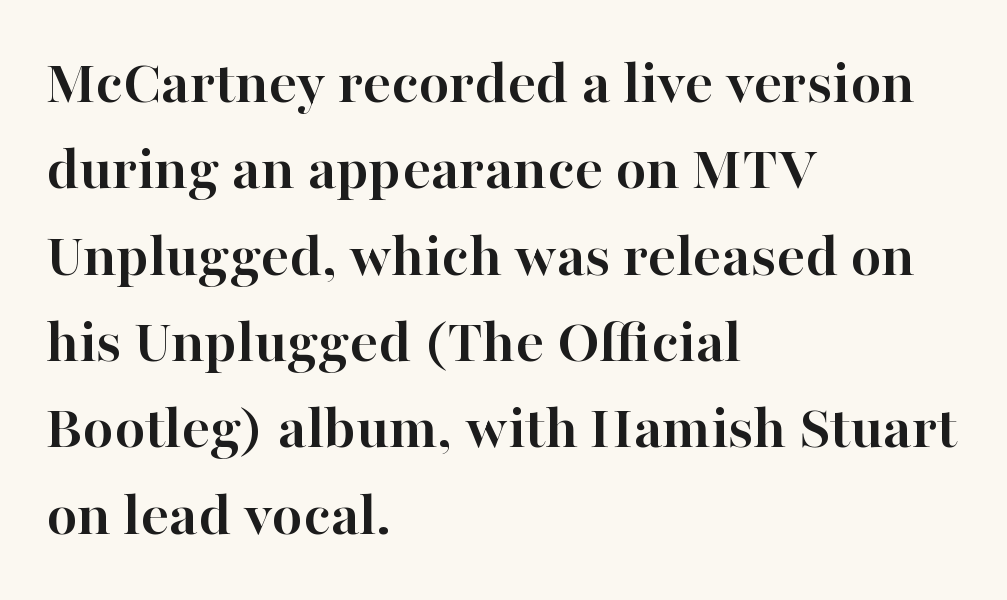
The type is set solid horizontally, with unmodified tracking. Typesetter's note: full bold, strokes at maximum text heaviness. Check under the words: just untouched page. Is this a sans? No — the strokes have serifs. Posture: vertical.
